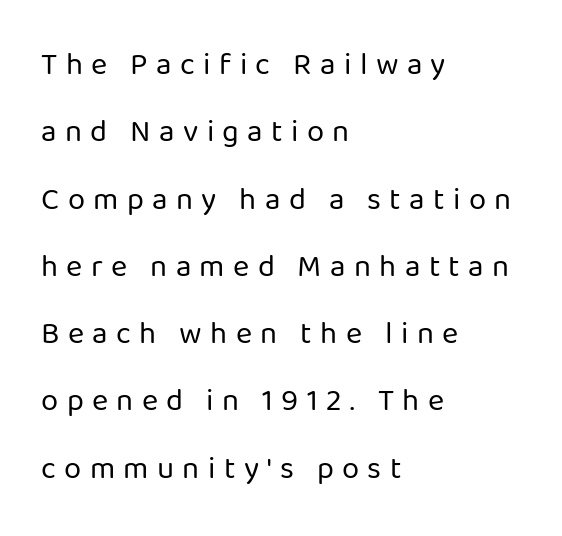
Q: Is the text bold? A: No.
Q: Is the text italic (slanted)? A: No, it is upright.
Q: Is the typeface a serif or a sans-serif typeface? A: Sans-serif.
Q: Is the text underlined? A: No.
Q: How is the paragraph aligned? A: Left-aligned.
Q: Is the spacing between letters normal or unusually wide? A: Unusually wide.
Q: Is the spacing between lines tight, normal or loose? A: Loose.
Q: Width (condensed, normal, or wide)? A: Normal.
Q: Stroke contrast? A: Low.
Q: x-height? A: Medium.
Q: Monospaced? A: No.
